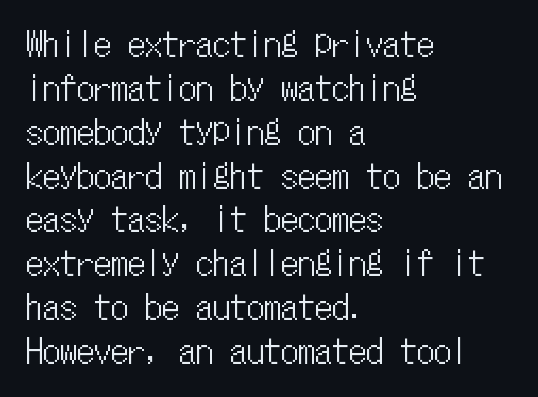
When letters stand straight like this, we call the style roman or upright. The letterforms sit shoulder to shoulder at normal distance. The face used here is monospaced, like something from a code editor. A classic flush-left, rag-right setting is used for this passage. Lines of text with bare space underneath. Vertical spacing — default.
